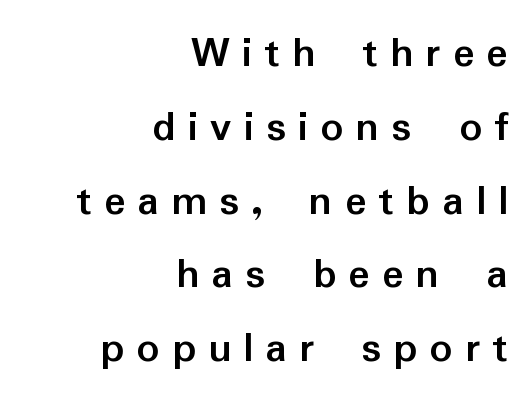
Q: Is the text bold? A: Yes.
Q: Is the text italic (slanted)? A: No, it is upright.
Q: Is the typeface a serif or a sans-serif typeface? A: Sans-serif.
Q: Is the text underlined? A: No.
Q: How is the paragraph aligned? A: Right-aligned.
Q: Is the spacing between letters normal or unusually wide? A: Unusually wide.
Q: Is the spacing between lines tight, normal or loose? A: Normal.
Q: Width (condensed, normal, or wide)? A: Normal.
Q: Stroke contrast? A: Low.
Q: x-height? A: Medium.
Q: Monospaced? A: No.
